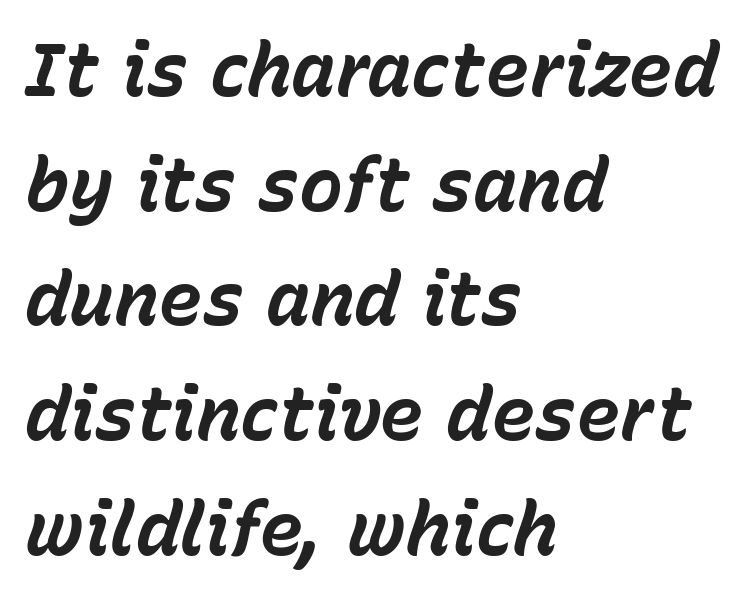
The image shows 74 px bold type, italic (leaning right); set left-aligned, normal line spacing (1.55x), normal letter spacing, not underlined; low stroke contrast and a medium x-height.
